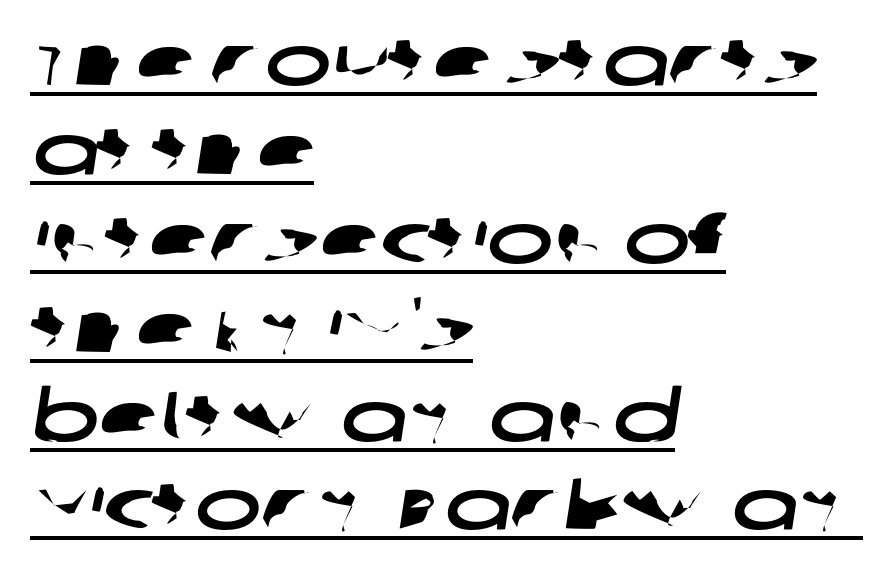
Q: Is the typeface a serif or a sans-serif typeface? A: Sans-serif.
Q: Is the text underlined? A: Yes.
Q: How is the paragraph aligned? A: Left-aligned.
Q: Is the spacing between letters normal or unusually wide? A: Normal.
Q: Is the spacing between lines tight, normal or loose? A: Normal.
Q: Width (condensed, normal, or wide)? A: Wide.
Q: Stroke contrast? A: Low.
Q: x-height? A: Large.
Q: Monospaced? A: No.
